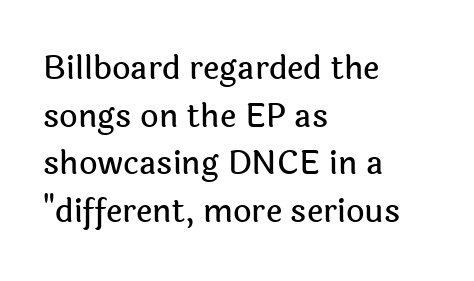
The image shows 32 px sans-serif type, upright; set left-aligned, normal line spacing (1.49x), normal letter spacing, not underlined; a medium x-height.
